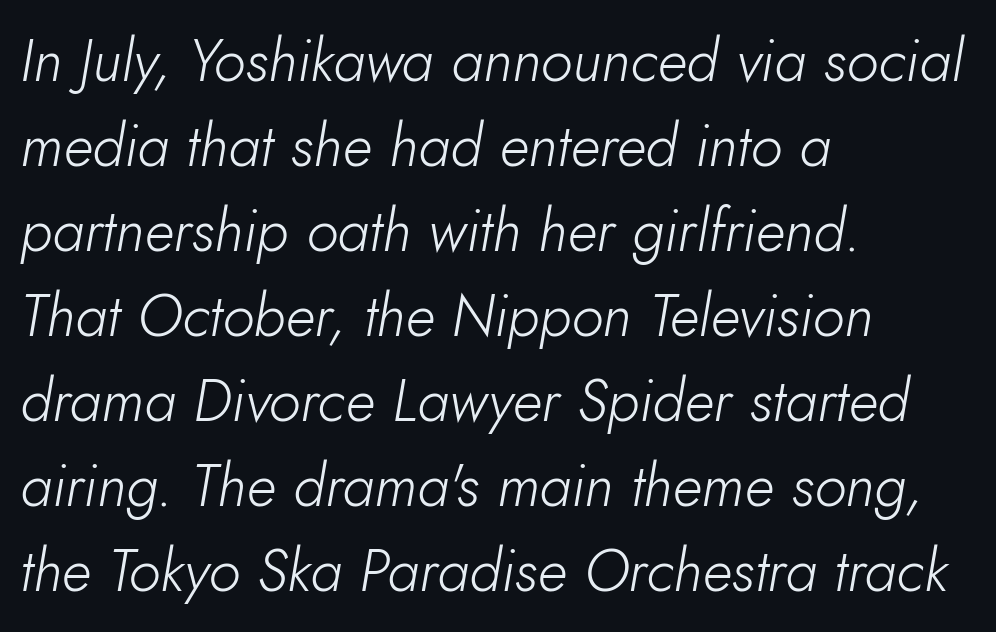
{"italic": "yes", "lean": "right", "slant_degrees": 10, "bold": "no", "weight": "light", "width": "normal", "stroke_contrast": "low", "x_height": "small", "monospaced": "no", "underline": "no", "align": "left", "line_spacing": "normal", "line_spacing_ratio": 1.44, "letter_spacing": "normal", "letter_spacing_em": 0.0, "glyph_px": 59}
